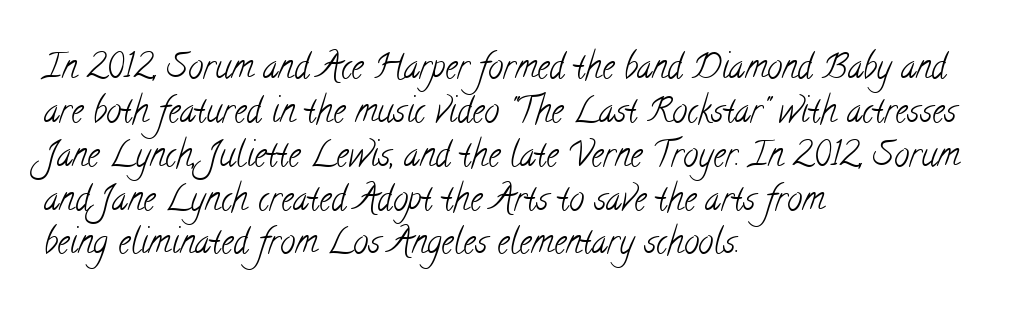
Q: Is the text bold? A: No.
Q: Is the typeface a serif or a sans-serif typeface? A: Serif.
Q: Is the text underlined? A: No.
Q: How is the paragraph aligned? A: Left-aligned.
Q: Is the spacing between letters normal or unusually wide? A: Normal.
Q: Is the spacing between lines tight, normal or loose? A: Normal.
Q: Width (condensed, normal, or wide)? A: Condensed.
Q: Stroke contrast? A: Low.
Q: x-height? A: Small.
Q: Monospaced? A: No.
